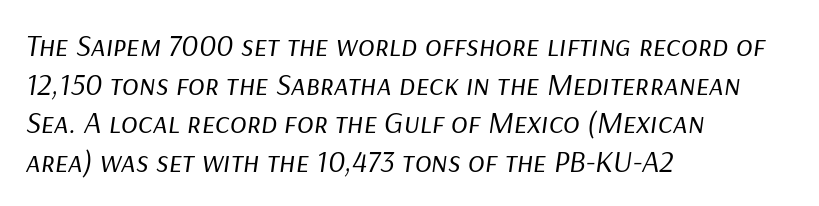
Decoration check: the copy has no underline. The typeface has the unassuming heft of standard copy or less. Honestly, the row spacing looks completely unremarkable. Do the characters align in a grid? No, the font is proportional. These lines were composed using italics. The horizontal fit of the characters is conventional and even.
